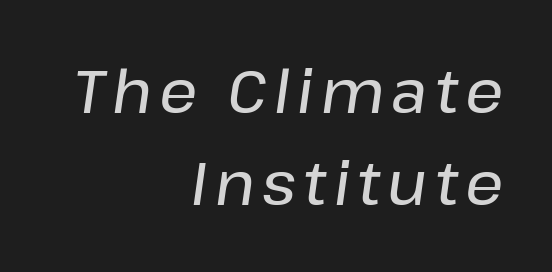
Alignment: flush right. Looking at the ascenders, they clearly lean. Only glyphs here, with clear space below each row. Summary of vertical rhythm: regular, with standard interline spacing.
